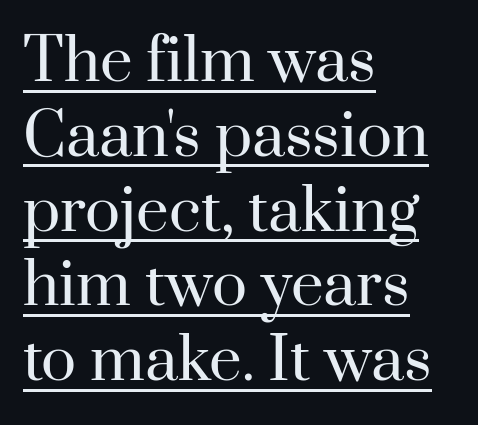
In terms of leading, this rendering sits right in the middle. Descenders here cross a horizontal rule under the line. Serifs: yes, visible at the terminals of the letterforms. No italicization has been applied; the sample stays upright. Vertical stems look standard width or narrower in stroke.
